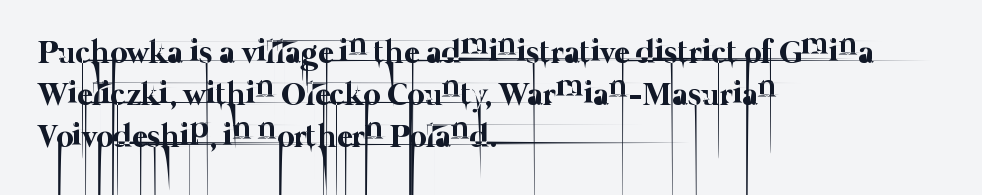
{"bold": "no", "weight": "thin", "width": "normal", "stroke_contrast": "low", "x_height": "medium", "monospaced": "no", "underline": "no", "align": "left", "line_spacing": "normal", "line_spacing_ratio": 1.28, "letter_spacing": "normal", "letter_spacing_em": 0.0, "glyph_px": 33}
